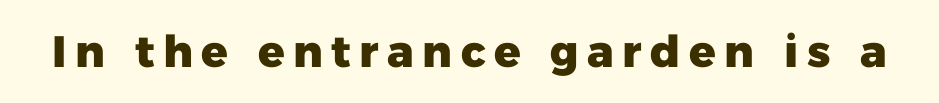
{"serif": "no", "italic": "no", "bold": "yes", "weight": "heavy", "width": "normal", "stroke_contrast": "low", "x_height": "medium", "monospaced": "no", "underline": "no", "glyph_px": 44}
